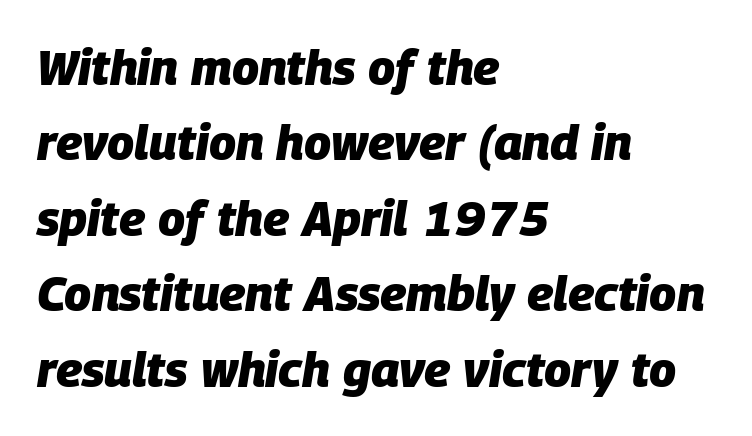
Q: Is the text bold? A: Yes.
Q: Is the text italic (slanted)? A: Yes, it leans right by about 9 degrees.
Q: Is the text underlined? A: No.
Q: How is the paragraph aligned? A: Left-aligned.
Q: Is the spacing between letters normal or unusually wide? A: Normal.
Q: Is the spacing between lines tight, normal or loose? A: Normal.
Q: Width (condensed, normal, or wide)? A: Normal.
Q: Stroke contrast? A: Low.
Q: x-height? A: Large.
Q: Monospaced? A: No.
